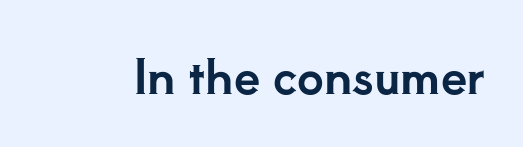
{"serif": "yes", "italic": "no", "width": "normal", "stroke_contrast": "low", "x_height": "small", "monospaced": "no", "underline": "no", "letter_spacing": "normal", "letter_spacing_em": 0.0, "glyph_px": 47}
